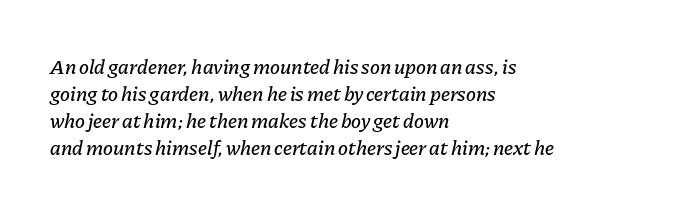
Q: Is the text italic (slanted)? A: Yes, it leans right by about 11 degrees.
Q: Is the text underlined? A: No.
Q: How is the paragraph aligned? A: Left-aligned.
Q: Is the spacing between letters normal or unusually wide? A: Normal.
Q: Is the spacing between lines tight, normal or loose? A: Normal.
